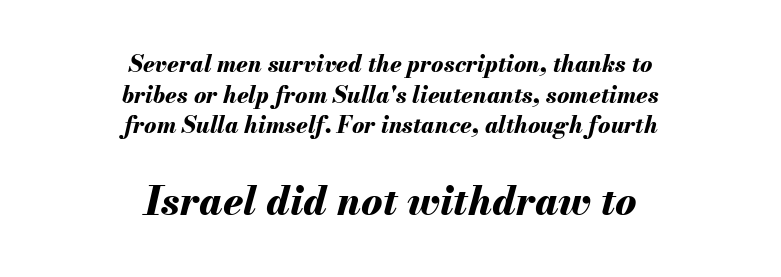
Default kerning and tracking; the words read as compact shapes. The lines in this sample share a center point and differ in where they start and stop. Rule under the text: the space is simply empty. Looks like regular typesetting: each glyph gets only the width it needs. Honestly, the row spacing looks completely unremarkable. Compared with ordinary roman type, these characters are visibly tilted.
